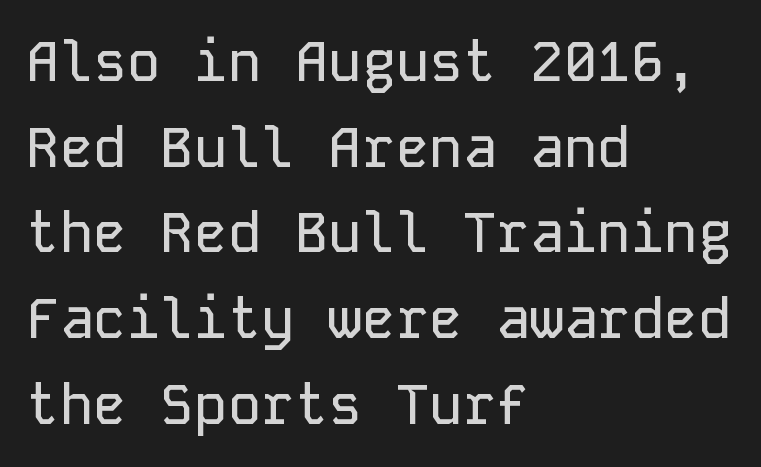
The image shows 56 px sans-serif type, upright, monospaced; set left-aligned, normal line spacing (1.53x), normal letter spacing, not underlined; low stroke contrast and a medium x-height.
